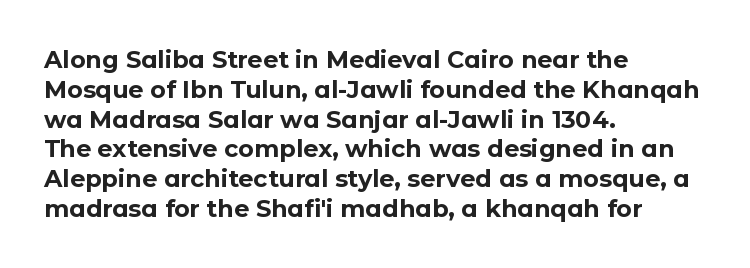
{"italic": "no", "bold": "yes", "underline": "no", "align": "left", "line_spacing_ratio": 1.24, "letter_spacing": "normal", "letter_spacing_em": 0.0, "glyph_px": 24}
